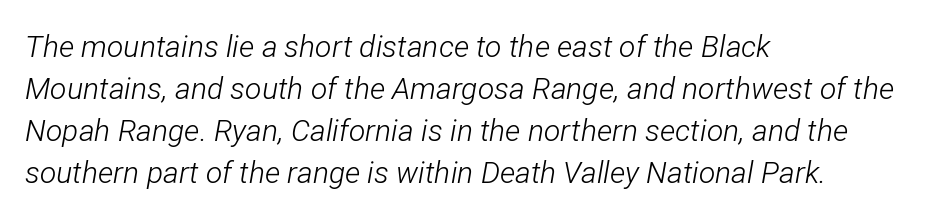
The space between consecutive lines is moderate. Casual observation: everything's shoved over to the left. Standard letterfit; no display-style spreading of the glyphs. Each letter keeps its own natural width here, so spacing adapts to shape. Emphasis-style slanted type is in use. No chunkiness to these letters — they're not bold.
